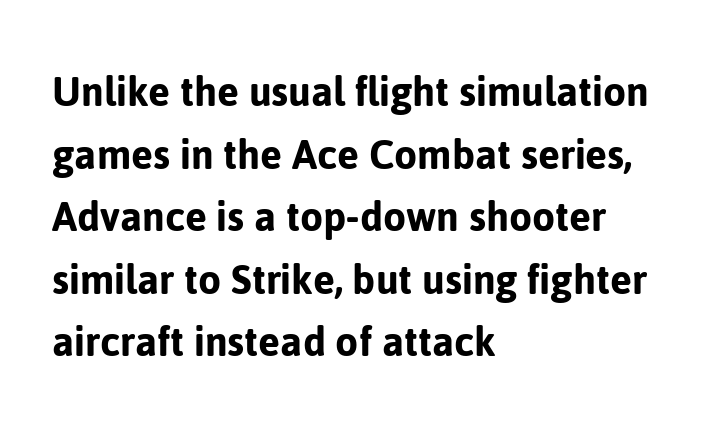
{"serif": "no", "italic": "no", "width": "normal", "stroke_contrast": "low", "x_height": "medium", "monospaced": "no", "underline": "no", "align": "left", "line_spacing": "normal", "line_spacing_ratio": 1.33, "letter_spacing": "normal", "letter_spacing_em": 0.0, "glyph_px": 47}
